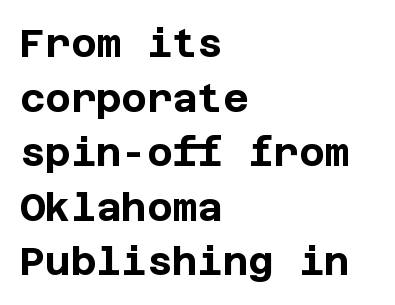
The rendering shows plain stroke endings on the letterforms — a sans-serif design. Check under the words: just untouched page. The paragraph has a hard left edge and a soft right edge. The letterforms sit shoulder to shoulder at normal distance. The passage shown is emphatically bold. Line spacing here is normal.
